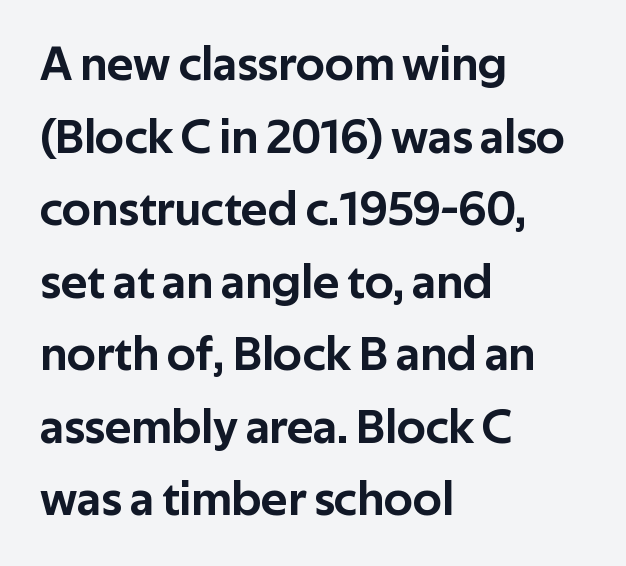
The image shows 49 px sans-serif type, upright; set left-aligned, normal line spacing (1.48x), normal letter spacing, not underlined; low stroke contrast and a medium x-height.
